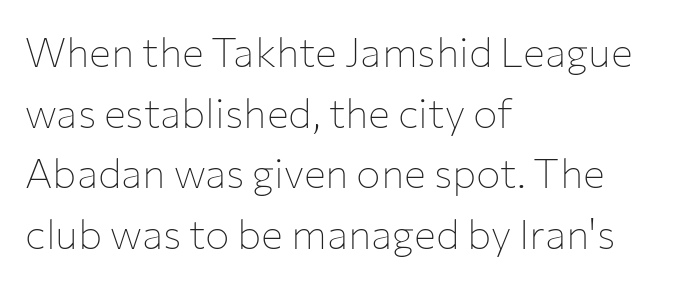
Vertically, the passage feels balanced, rows spaced as you'd expect. This is the regular roman posture of the typeface. A typesetter would call this zero additional tracking. Think standard paragraph weight, or any step lighter than that. The lines are quadded left.
